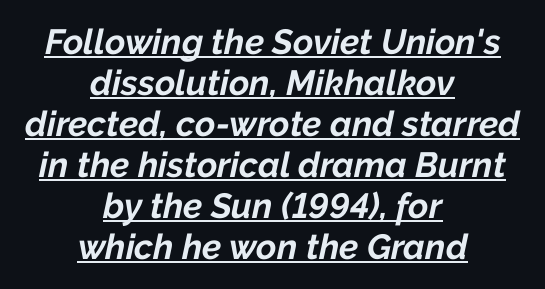
{"italic": "yes", "lean": "right", "slant_degrees": 12, "bold": "yes", "weight": "bold", "width": "normal", "stroke_contrast": "low", "x_height": "medium", "monospaced": "no", "underline": "yes", "align": "center", "line_spacing_ratio": 1.17, "letter_spacing": "normal", "letter_spacing_em": 0.0, "glyph_px": 35}
